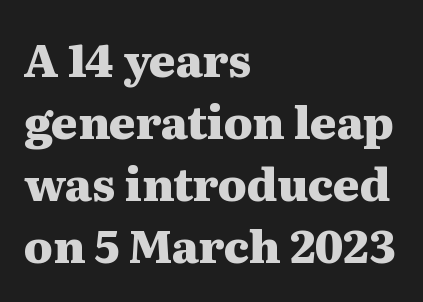
Q: Is the text bold? A: Yes.
Q: Is the text italic (slanted)? A: No, it is upright.
Q: Is the typeface a serif or a sans-serif typeface? A: Serif.
Q: Is the text underlined? A: No.
Q: How is the paragraph aligned? A: Left-aligned.
Q: Is the spacing between letters normal or unusually wide? A: Normal.
Q: Is the spacing between lines tight, normal or loose? A: Normal.
Q: Width (condensed, normal, or wide)? A: Wide.
Q: Stroke contrast? A: Medium.
Q: x-height? A: Medium.
Q: Monospaced? A: No.
